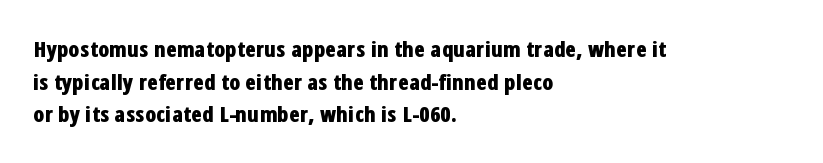
Q: Is the text bold? A: Yes.
Q: Is the text italic (slanted)? A: No, it is upright.
Q: Is the text underlined? A: No.
Q: How is the paragraph aligned? A: Left-aligned.
Q: Is the spacing between letters normal or unusually wide? A: Normal.
Q: Is the spacing between lines tight, normal or loose? A: Normal.
